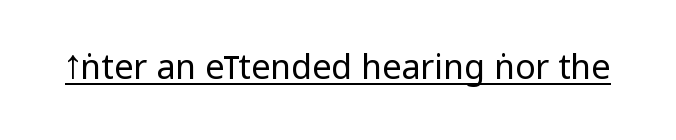
The image shows 34 px regular-weight, condensed sans-serif type, upright; set normal letter spacing, underlined; low stroke contrast.
